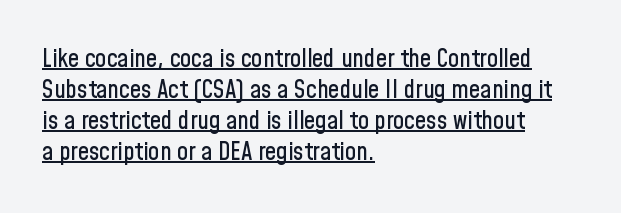
Q: Is the text italic (slanted)? A: No, it is upright.
Q: Is the text underlined? A: Yes.
Q: How is the paragraph aligned? A: Left-aligned.
Q: Is the spacing between letters normal or unusually wide? A: Normal.
